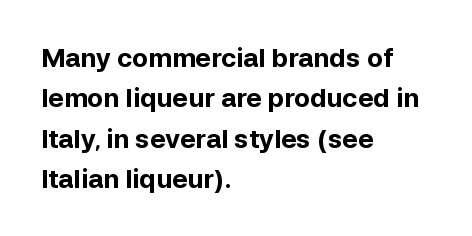
Q: Is the text bold? A: Yes.
Q: Is the text italic (slanted)? A: No, it is upright.
Q: Is the text underlined? A: No.
Q: How is the paragraph aligned? A: Left-aligned.
Q: Is the spacing between letters normal or unusually wide? A: Normal.
Q: Is the spacing between lines tight, normal or loose? A: Normal.
